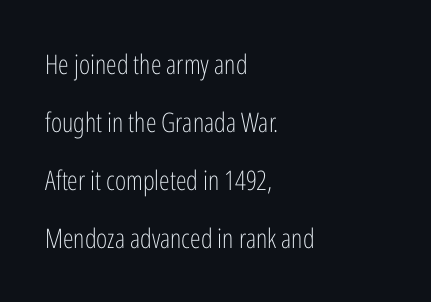
{"italic": "no", "bold": "no", "underline": "no", "align": "left", "line_spacing": "loose", "line_spacing_ratio": 2.15, "letter_spacing": "normal", "letter_spacing_em": 0.0, "glyph_px": 27}
